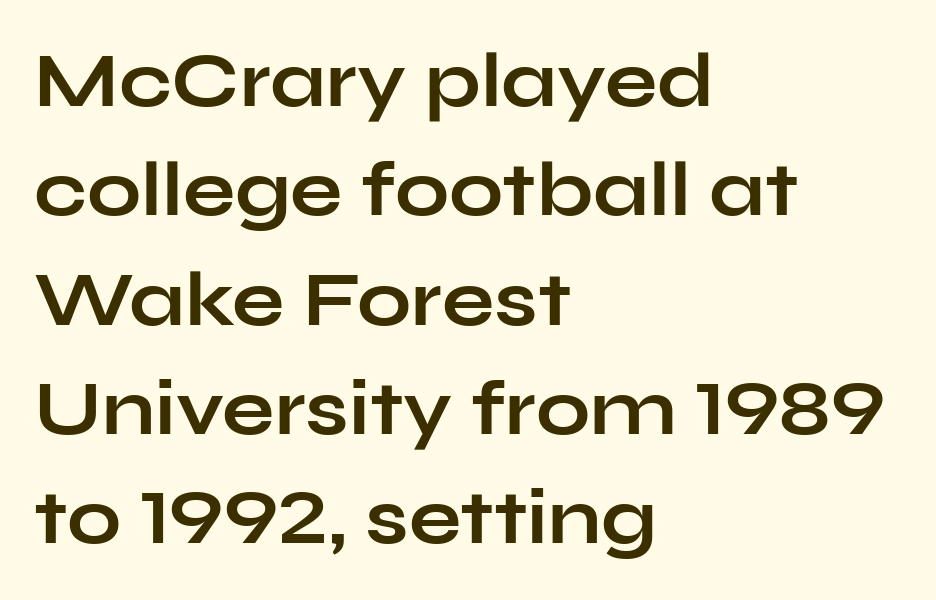
The image shows 77 px bold, wide sans-serif type, upright; set left-aligned, normal line spacing (1.42x), normal letter spacing, not underlined; low stroke contrast and a medium x-height.
